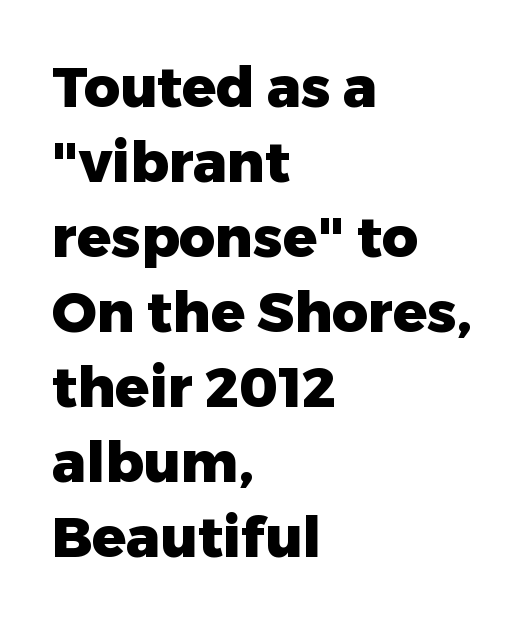
Tracking here is standard; glyphs follow each other at the usual distance. Rendered with straight, roman letterforms. Left-aligned paragraph, ragged on the right. Grotesque or geometric, the face here clearly has no serifs.
